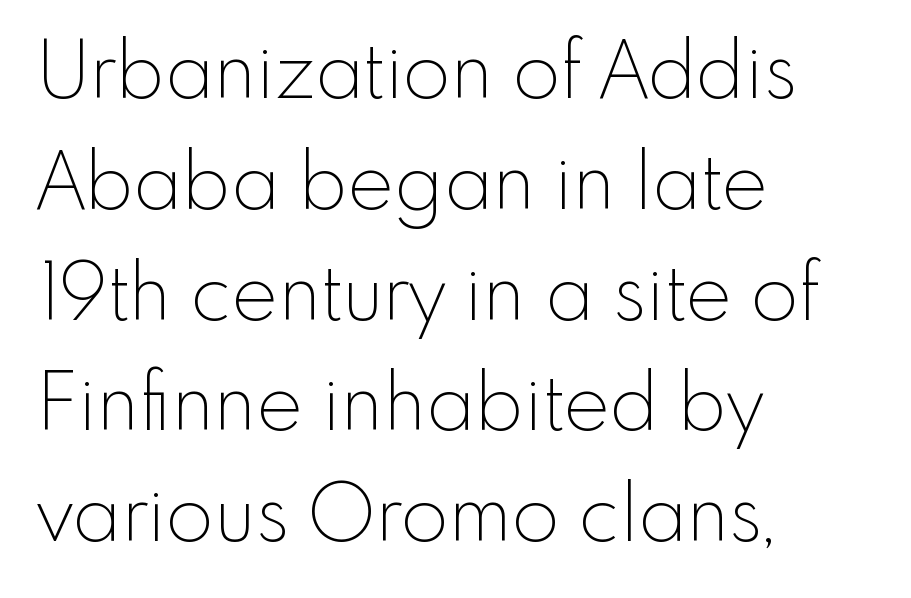
The image shows 78 px thin sans-serif type, upright; set left-aligned, normal line spacing (1.42x), normal letter spacing, not underlined; a small x-height.
